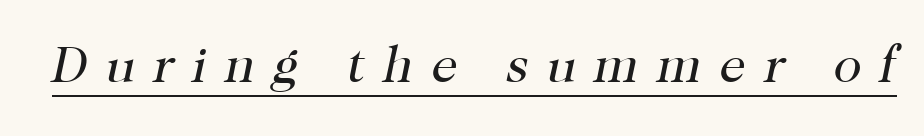
Do the characters align in a grid? No, the font is proportional. The text was rendered using a seriffed face with decorative stroke endings. Counters stay open thanks to moderate or lighter strokes. This is underlined copy, the kind a proofreader might mark for attention. The face used here has a pronounced slope to its letters.
